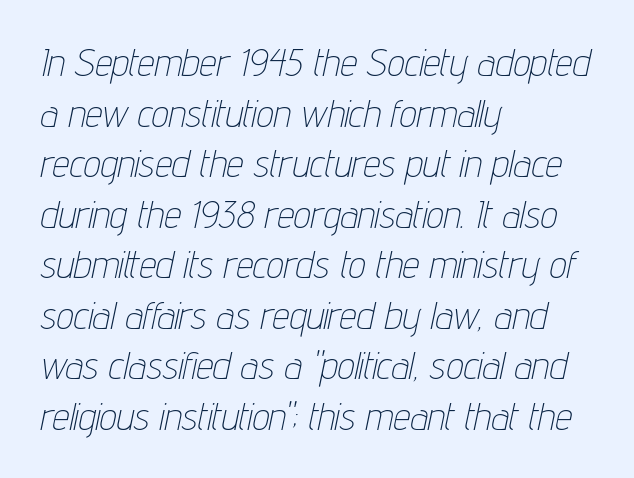
{"italic": "yes", "lean": "right", "slant_degrees": 12, "bold": "no", "weight": "thin", "width": "condensed", "stroke_contrast": "low", "x_height": "medium", "monospaced": "no", "underline": "no", "align": "left", "line_spacing": "normal", "line_spacing_ratio": 1.33, "letter_spacing": "normal", "letter_spacing_em": 0.0, "glyph_px": 38}
